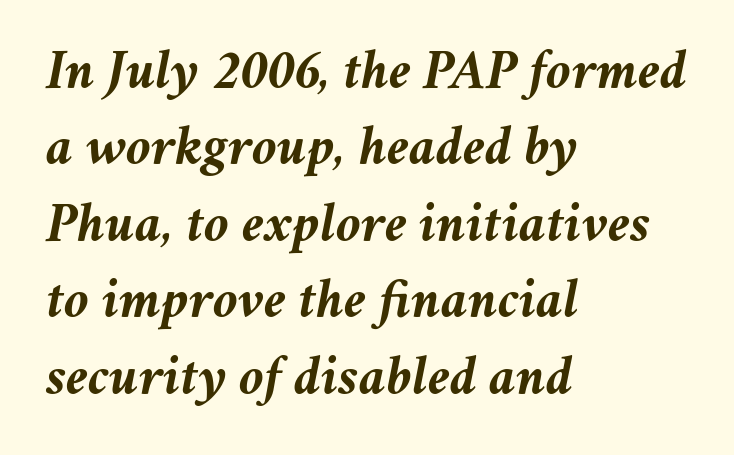
{"italic": "yes", "lean": "right", "slant_degrees": 11, "bold": "yes", "weight": "semibold", "width": "normal", "stroke_contrast": "medium", "x_height": "medium", "monospaced": "no", "underline": "no", "align": "left", "line_spacing": "normal", "line_spacing_ratio": 1.34, "letter_spacing": "normal", "letter_spacing_em": 0.0, "glyph_px": 57}
